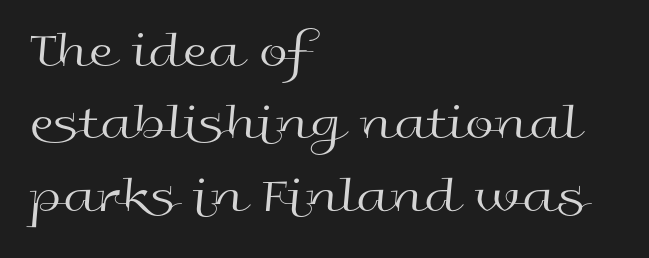
The image shows 52 px regular-weight, wide sans-serif type, upright; set left-aligned, normal line spacing (1.39x), normal letter spacing, not underlined; a medium x-height.
